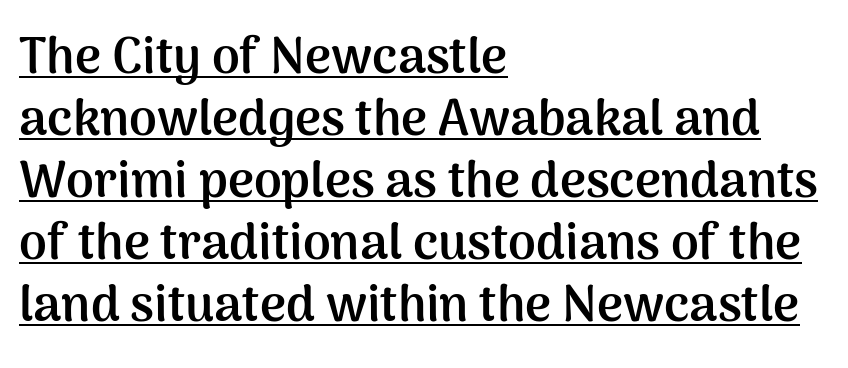
Q: Is the text bold? A: Yes.
Q: Is the text italic (slanted)? A: No, it is upright.
Q: Is the typeface a serif or a sans-serif typeface? A: Sans-serif.
Q: Is the text underlined? A: Yes.
Q: How is the paragraph aligned? A: Left-aligned.
Q: Is the spacing between letters normal or unusually wide? A: Normal.
Q: Width (condensed, normal, or wide)? A: Normal.
Q: Stroke contrast? A: Medium.
Q: x-height? A: Medium.
Q: Monospaced? A: No.
